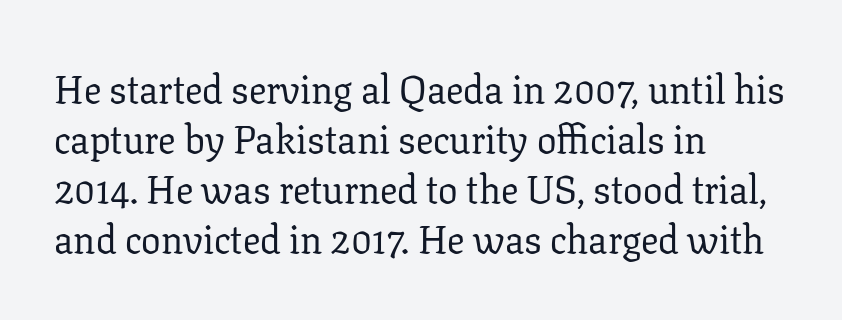
Type style note: has serifs. Characters follow at the spacing the type designer built in. A normal amount of white space separates one row of letters from the next. Each letter keeps its own natural width here, so spacing adapts to shape.
